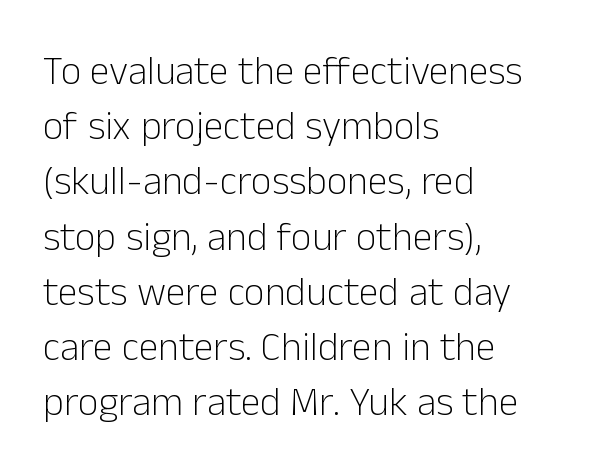
Are there feet on the stems? There aren't — it's a sans. Standard letterfit; no display-style spreading of the glyphs. In terms of leading, this rendering sits right in the middle. Ascenders rise straight up at ninety degrees.
